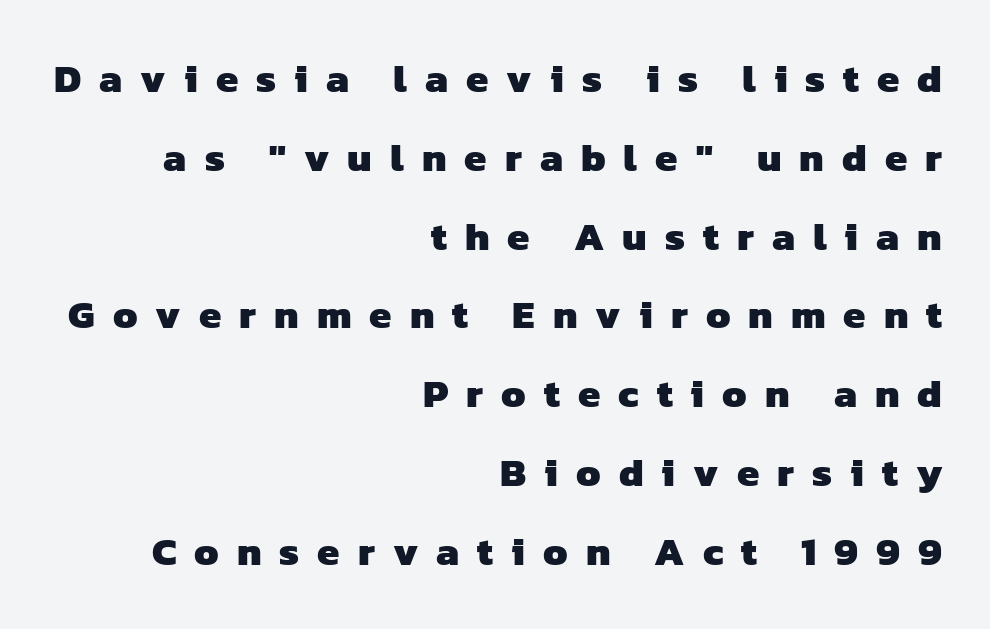
The image shows 40 px heavy sans-serif type; set right-aligned, loose line spacing (1.97x), unusually wide letter spacing (+0.45 em), not underlined; low stroke contrast and a medium x-height.
